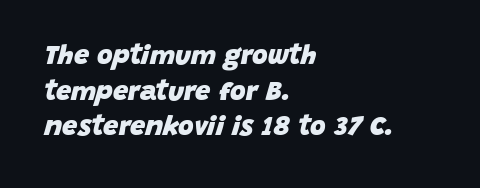
Q: Is the text bold? A: Yes.
Q: Is the text italic (slanted)? A: Yes, it leans right by about 15 degrees.
Q: Is the text underlined? A: No.
Q: How is the paragraph aligned? A: Left-aligned.
Q: Is the spacing between letters normal or unusually wide? A: Normal.
Q: Is the spacing between lines tight, normal or loose? A: Normal.
